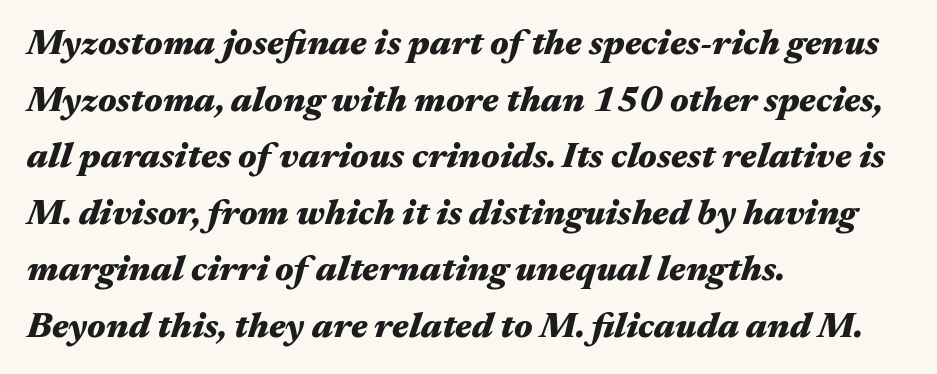
Q: Is the text bold? A: Yes.
Q: Is the text italic (slanted)? A: Yes, it leans right by about 17 degrees.
Q: Is the text underlined? A: No.
Q: How is the paragraph aligned? A: Left-aligned.
Q: Is the spacing between letters normal or unusually wide? A: Normal.
Q: Is the spacing between lines tight, normal or loose? A: Normal.
Q: Width (condensed, normal, or wide)? A: Wide.
Q: Stroke contrast? A: Medium.
Q: x-height? A: Medium.
Q: Monospaced? A: No.
